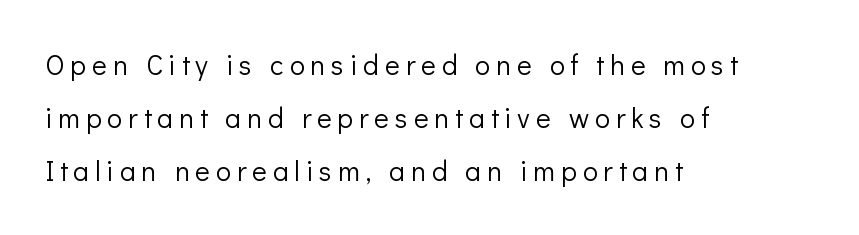
{"serif": "no", "italic": "no", "bold": "no", "weight": "light", "width": "normal", "stroke_contrast": "low", "x_height": "medium", "monospaced": "no", "underline": "no", "align": "left", "line_spacing": "loose", "line_spacing_ratio": 1.9, "letter_spacing": "wide", "letter_spacing_em": 0.21, "glyph_px": 28}
